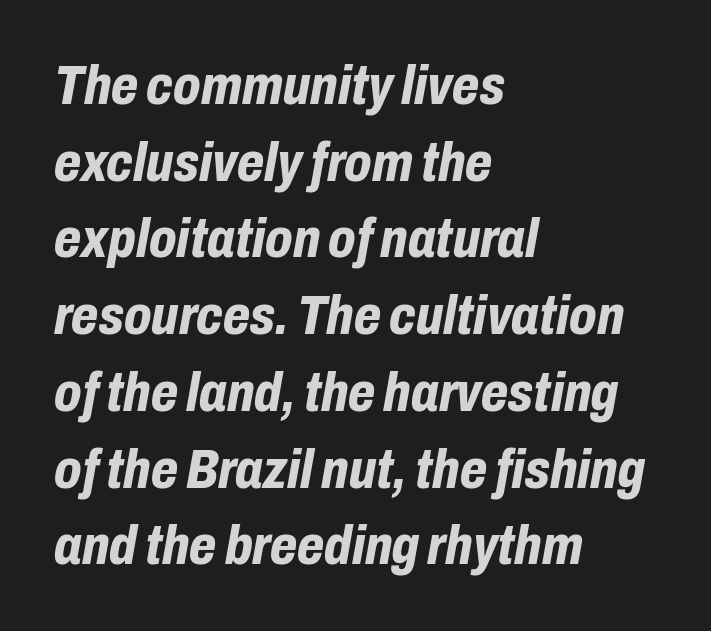
The image shows 56 px bold, condensed type, italic (leaning right); set left-aligned, normal line spacing (1.37x), normal letter spacing, not underlined; low stroke contrast and a medium x-height.
